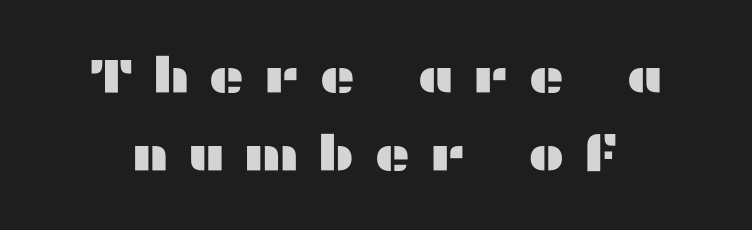
The type family on display is of the sans-serif kind. Compared with typical body copy, the letter spacing here is much looser. Check under the words: just untouched page. Reading down the column, the eye jumps a familiar distance to each next line. You could not count columns in this text — the font is proportionally spaced. No italicization has been applied; the sample stays upright.
